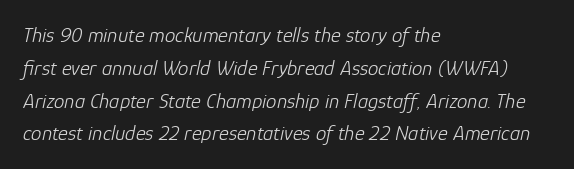
{"italic": "yes", "lean": "right", "slant_degrees": 12, "bold": "no", "underline": "no", "align": "left", "line_spacing": "normal", "line_spacing_ratio": 1.56, "letter_spacing": "normal", "letter_spacing_em": 0.0, "glyph_px": 21}
